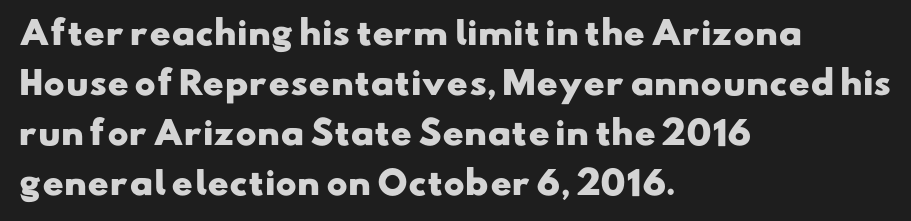
The image shows 32 px heavy, wide sans-serif type; set left-aligned, normal line spacing (1.56x), normal letter spacing, not underlined; low stroke contrast and a small x-height.
